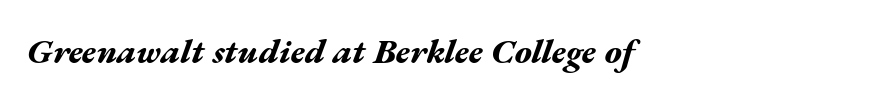
Q: Is the text bold? A: Yes.
Q: Is the text italic (slanted)? A: Yes, it leans right by about 17 degrees.
Q: Is the text underlined? A: No.
Q: How is the paragraph aligned? A: Left-aligned.
Q: Is the spacing between letters normal or unusually wide? A: Normal.
Q: Width (condensed, normal, or wide)? A: Wide.
Q: Stroke contrast? A: Medium.
Q: x-height? A: Medium.
Q: Monospaced? A: No.
